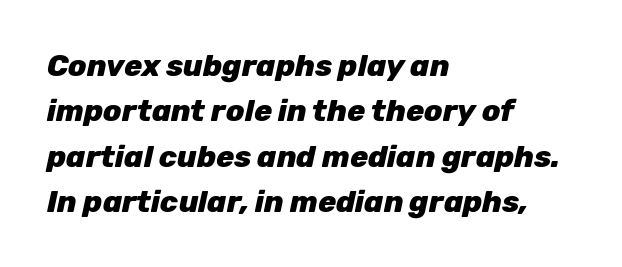
{"italic": "yes", "lean": "right", "slant_degrees": 12, "bold": "yes", "weight": "heavy", "width": "normal", "stroke_contrast": "low", "x_height": "medium", "monospaced": "no", "underline": "no", "align": "left", "line_spacing": "normal", "line_spacing_ratio": 1.51, "letter_spacing": "normal", "letter_spacing_em": 0.0, "glyph_px": 30}
